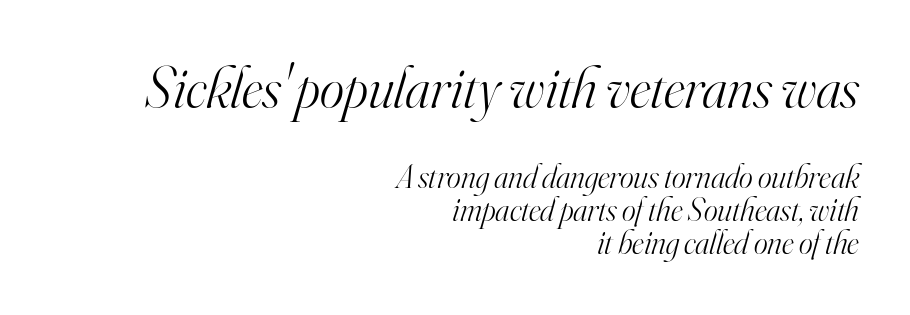
{"serif": "yes", "italic": "yes", "lean": "right", "slant_degrees": 16, "bold": "no", "weight": "light", "width": "normal", "stroke_contrast": "high", "x_height": "small", "monospaced": "no", "underline": "no", "align": "right", "line_spacing": "tight", "line_spacing_ratio": 1.0, "letter_spacing": "normal", "letter_spacing_em": 0.0, "larger_block": "first", "size_ratio": 1.76, "glyph_px": 58}
